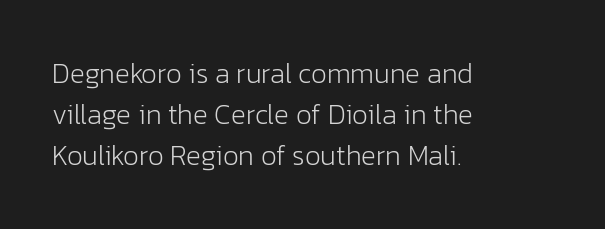
Q: Is the text bold? A: No.
Q: Is the text italic (slanted)? A: No, it is upright.
Q: Is the typeface a serif or a sans-serif typeface? A: Sans-serif.
Q: Is the text underlined? A: No.
Q: How is the paragraph aligned? A: Left-aligned.
Q: Is the spacing between letters normal or unusually wide? A: Normal.
Q: Is the spacing between lines tight, normal or loose? A: Normal.
Q: Width (condensed, normal, or wide)? A: Normal.
Q: Stroke contrast? A: Low.
Q: x-height? A: Medium.
Q: Monospaced? A: No.
